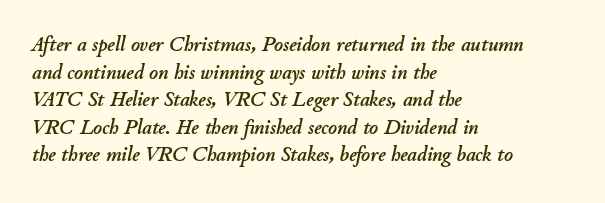
The image shows 21 px text type, italic (leaning right); set left-aligned, normal line spacing (1.31x), normal letter spacing, not underlined.
